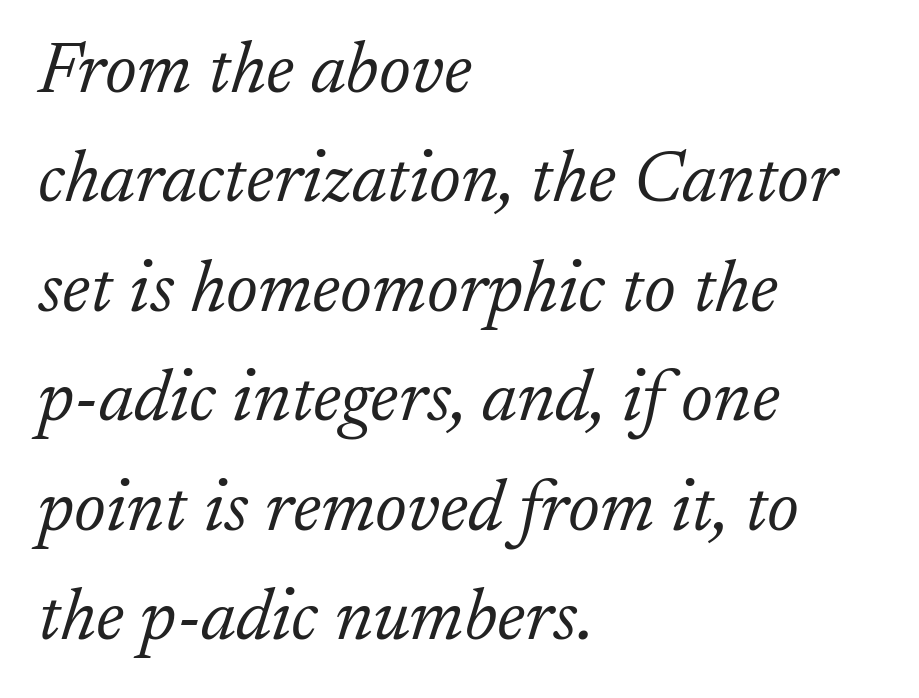
Q: Is the text bold? A: No.
Q: Is the text italic (slanted)? A: Yes, it leans right by about 17 degrees.
Q: Is the typeface a serif or a sans-serif typeface? A: Serif.
Q: Is the text underlined? A: No.
Q: How is the paragraph aligned? A: Left-aligned.
Q: Is the spacing between letters normal or unusually wide? A: Normal.
Q: Is the spacing between lines tight, normal or loose? A: Normal.
Q: Width (condensed, normal, or wide)? A: Normal.
Q: Stroke contrast? A: Low.
Q: x-height? A: Small.
Q: Monospaced? A: No.
